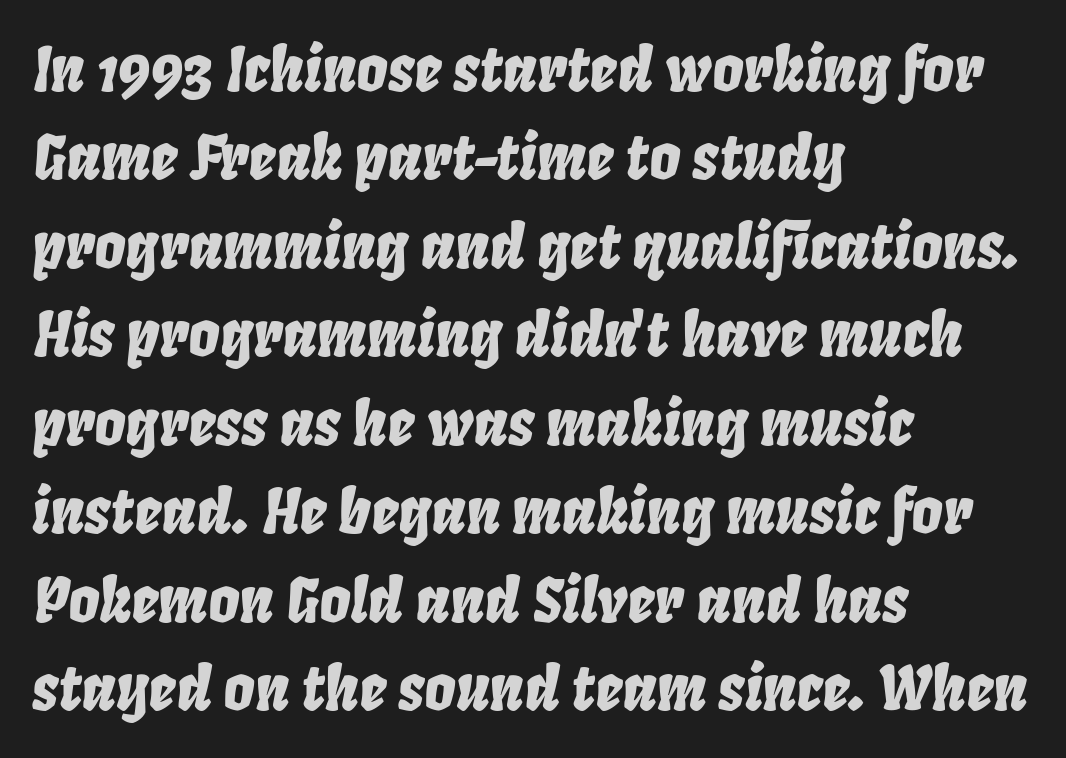
{"italic": "yes", "lean": "right", "slant_degrees": 8, "width": "condensed", "stroke_contrast": "low", "x_height": "large", "monospaced": "no", "underline": "no", "align": "left", "line_spacing": "normal", "line_spacing_ratio": 1.45, "letter_spacing": "normal", "letter_spacing_em": 0.0, "glyph_px": 61}
